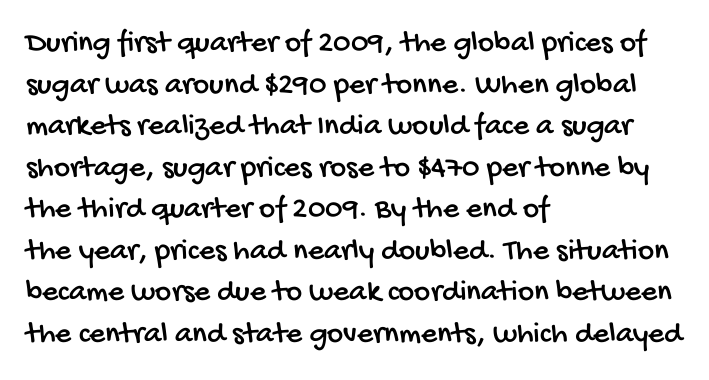
The image shows 31 px condensed sans-serif type; set left-aligned, normal line spacing (1.34x), normal letter spacing, not underlined; low stroke contrast and a large x-height.
